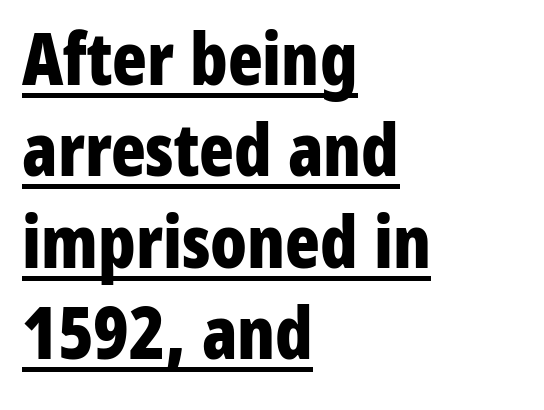
{"serif": "no", "italic": "no", "bold": "yes", "weight": "bold", "width": "condensed", "stroke_contrast": "low", "x_height": "medium", "monospaced": "no", "underline": "yes", "align": "left", "line_spacing": "normal", "line_spacing_ratio": 1.27, "letter_spacing": "normal", "letter_spacing_em": 0.0, "glyph_px": 72}
